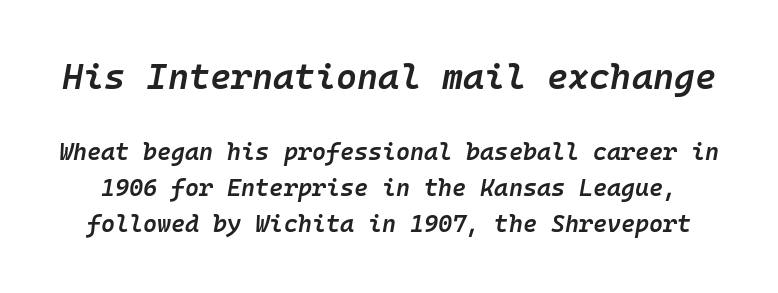
Q: Is the text bold? A: Semi-bold.
Q: Is the text italic (slanted)? A: Yes, it leans right by about 10 degrees.
Q: Is the text underlined? A: No.
Q: Is the spacing between letters normal or unusually wide? A: Normal.
Q: Is the spacing between lines tight, normal or loose? A: Normal.
Q: Which block of text is set in a larger size, the first (top) or the second (bottom)? A: The first (top) one.
Q: Width (condensed, normal, or wide)? A: Normal.
Q: Stroke contrast? A: Low.
Q: x-height? A: Medium.
Q: Monospaced? A: Yes.
